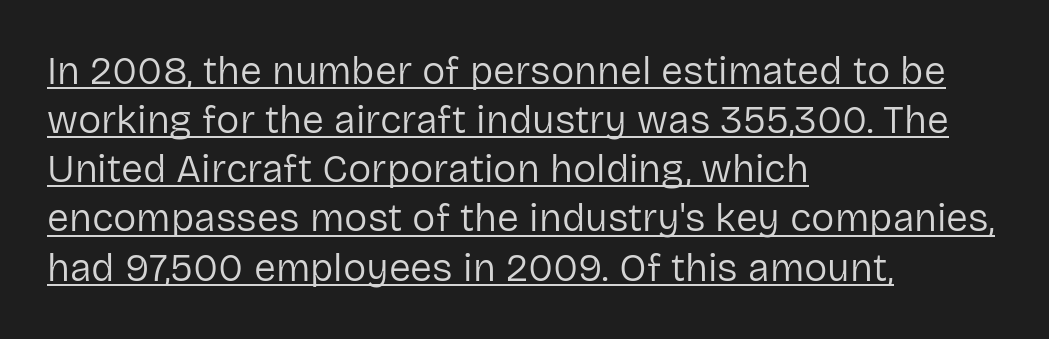
Font category for this specimen: sans-serif. These lines are rendered in a variable-pitch font. Rows of type keep a routine distance in the vertical direction. All the whitespace from short lines collects on the right. The glyphs are accompanied by a horizontal stroke just below them. Is there any slant? The stems are plumb.
